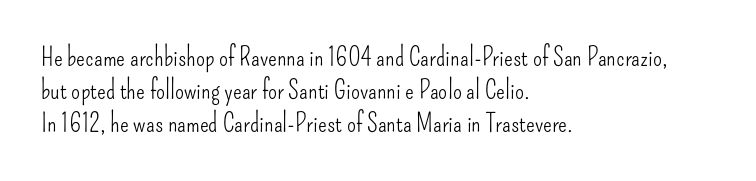
The image shows 26 px text type, upright; set left-aligned, normal line spacing (1.27x), normal letter spacing, not underlined.
